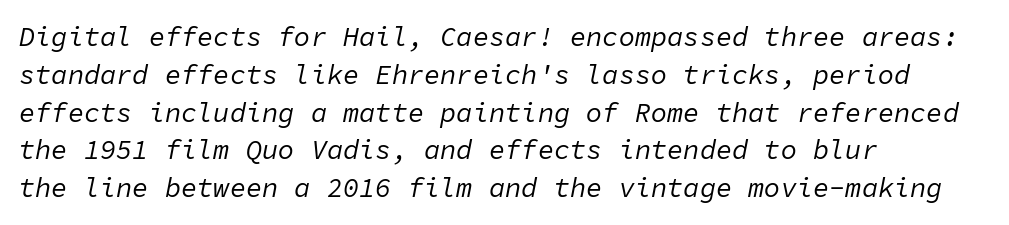
Q: Is the text bold? A: No.
Q: Is the text italic (slanted)? A: Yes, it leans right by about 11 degrees.
Q: Is the text underlined? A: No.
Q: How is the paragraph aligned? A: Left-aligned.
Q: Is the spacing between letters normal or unusually wide? A: Normal.
Q: Is the spacing between lines tight, normal or loose? A: Normal.
